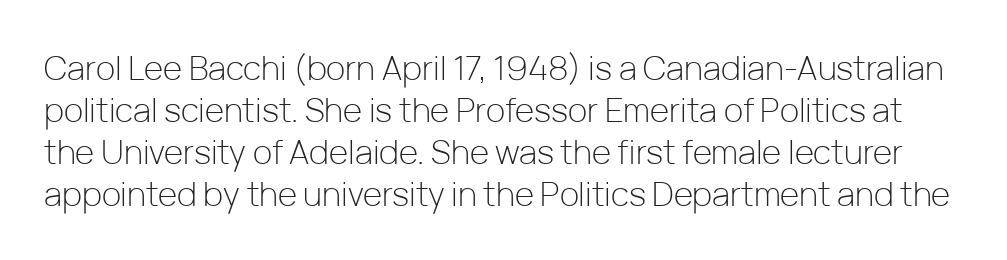
Q: Is the text bold? A: No.
Q: Is the text italic (slanted)? A: No, it is upright.
Q: Is the typeface a serif or a sans-serif typeface? A: Sans-serif.
Q: Is the text underlined? A: No.
Q: Is the spacing between letters normal or unusually wide? A: Normal.
Q: Is the spacing between lines tight, normal or loose? A: Normal.
Q: Width (condensed, normal, or wide)? A: Normal.
Q: Stroke contrast? A: Low.
Q: x-height? A: Medium.
Q: Monospaced? A: No.
